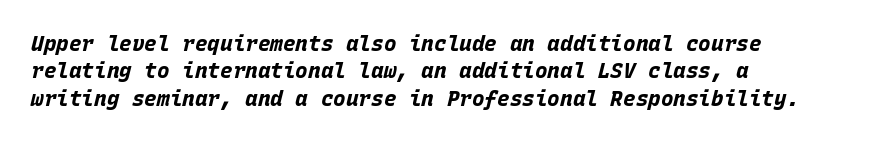
Q: Is the text bold? A: Yes.
Q: Is the text italic (slanted)? A: Yes, it leans right by about 15 degrees.
Q: Is the text underlined? A: No.
Q: How is the paragraph aligned? A: Left-aligned.
Q: Is the spacing between letters normal or unusually wide? A: Normal.
Q: Is the spacing between lines tight, normal or loose? A: Normal.
